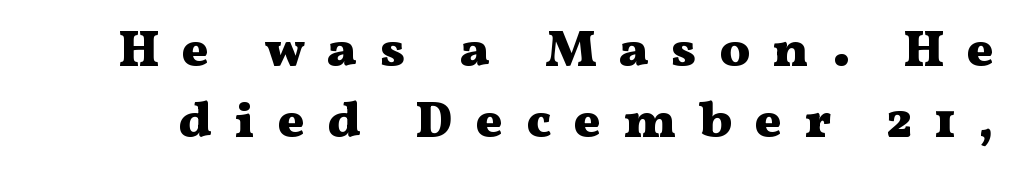
Q: Is the text bold? A: Yes.
Q: Is the text italic (slanted)? A: No, it is upright.
Q: Is the typeface a serif or a sans-serif typeface? A: Serif.
Q: Is the text underlined? A: No.
Q: Is the spacing between letters normal or unusually wide? A: Unusually wide.
Q: Is the spacing between lines tight, normal or loose? A: Normal.
Q: Width (condensed, normal, or wide)? A: Wide.
Q: Stroke contrast? A: Medium.
Q: x-height? A: Medium.
Q: Monospaced? A: No.
